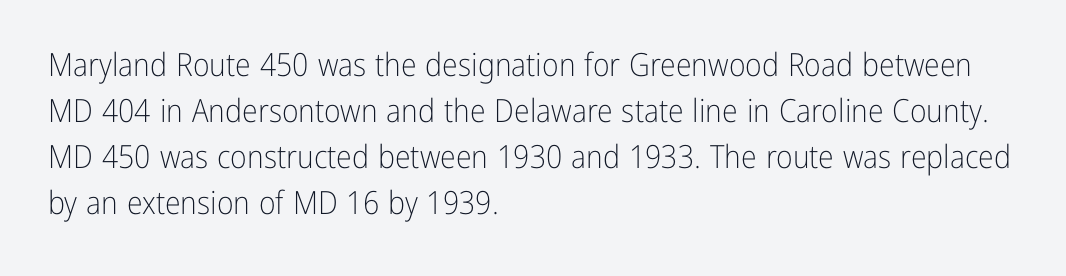
The image shows 32 px light, condensed sans-serif type, upright; set left-aligned, normal line spacing (1.44x), normal letter spacing, not underlined; low stroke contrast and a medium x-height.
